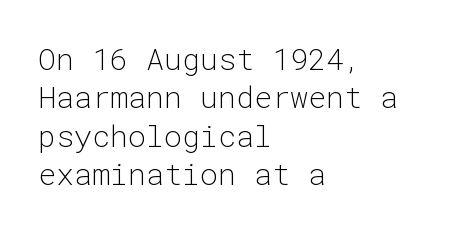
The image shows 30 px light sans-serif type, upright, monospaced; set left-aligned, normal line spacing (1.28x), normal letter spacing, not underlined; low stroke contrast and a medium x-height.
